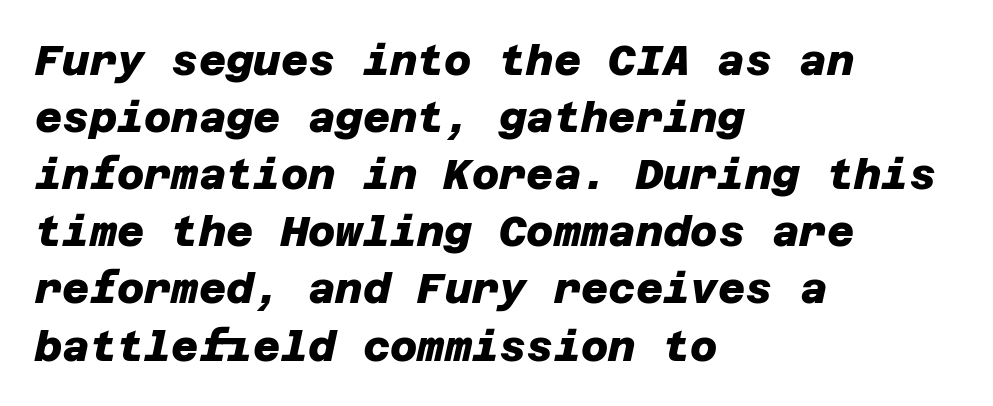
Q: Is the text bold? A: Yes.
Q: Is the typeface a serif or a sans-serif typeface? A: Sans-serif.
Q: Is the text underlined? A: No.
Q: How is the paragraph aligned? A: Left-aligned.
Q: Is the spacing between letters normal or unusually wide? A: Normal.
Q: Is the spacing between lines tight, normal or loose? A: Normal.
Q: Width (condensed, normal, or wide)? A: Normal.
Q: Stroke contrast? A: Low.
Q: x-height? A: Large.
